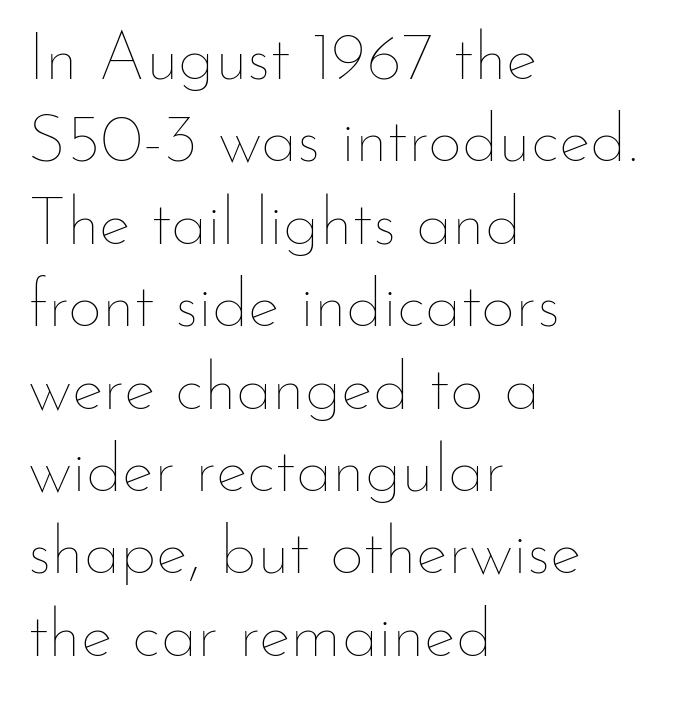
{"italic": "no", "bold": "no", "weight": "thin", "width": "normal", "stroke_contrast": "low", "x_height": "small", "monospaced": "no", "underline": "no", "align": "left", "line_spacing_ratio": 1.23, "letter_spacing": "normal", "letter_spacing_em": 0.0, "glyph_px": 67}
